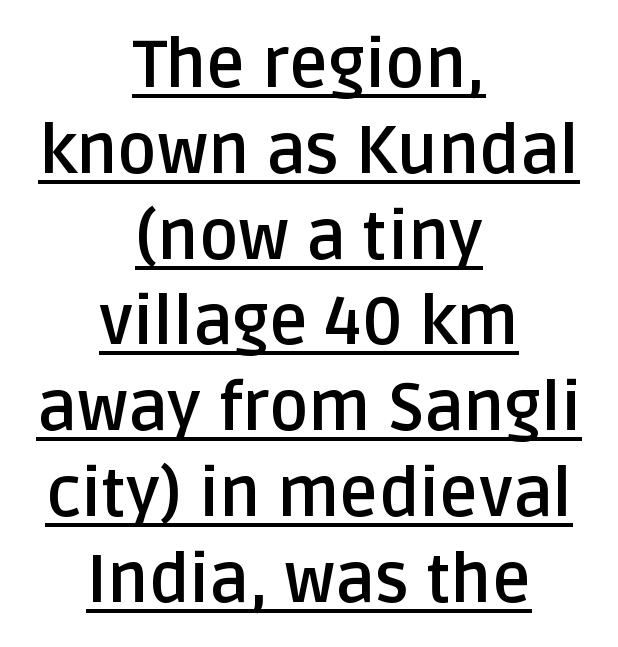
This sample uses a sans-serif face. These lines carry a lot of weight — the face is fully bold. The setting favours the middle, as headings and verse often do. The rendering uses natural spacing where letterforms have individual widths. The line texture is even and compact thanks to regular tracking. The passage shown stacks its lines at a standard gap.
